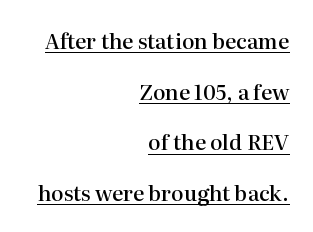
Ascenders rise straight up at ninety degrees. The tracking reads as untouched default to a designer's eye. This rendering features underlined lettering. On the weight axis this lands at semibold, roughly 600. Leading is clearly above the norm, producing a sparse column. In CSS terms this would be text-align: right.
